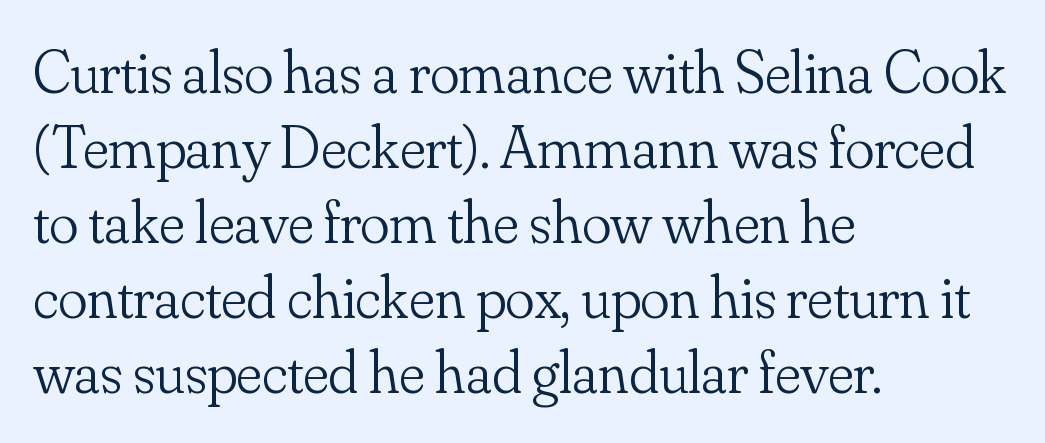
{"serif": "yes", "italic": "no", "bold": "no", "weight": "light", "width": "normal", "stroke_contrast": "low", "x_height": "small", "monospaced": "no", "underline": "no", "align": "left", "line_spacing_ratio": 1.23, "letter_spacing": "normal", "letter_spacing_em": 0.0, "glyph_px": 61}
